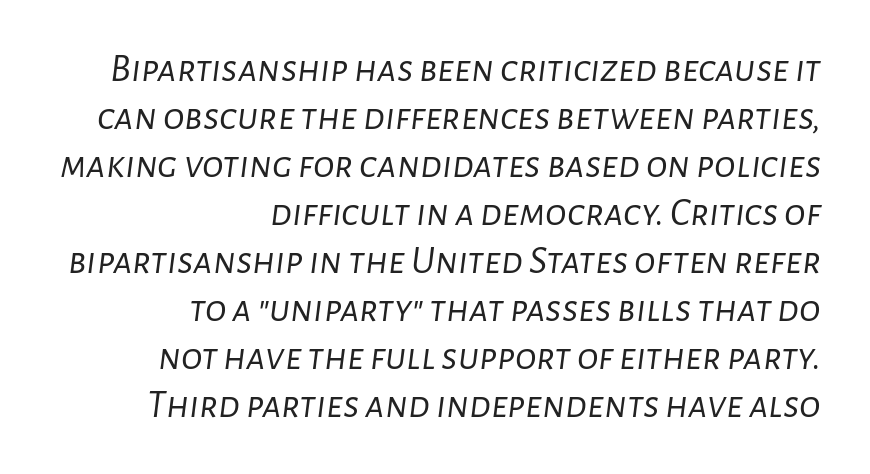
Q: Is the text bold? A: No.
Q: Is the text italic (slanted)? A: Yes, it leans right by about 7 degrees.
Q: Is the text underlined? A: No.
Q: How is the paragraph aligned? A: Right-aligned.
Q: Is the spacing between letters normal or unusually wide? A: Normal.
Q: Width (condensed, normal, or wide)? A: Normal.
Q: Stroke contrast? A: Low.
Q: x-height? A: Medium.
Q: Monospaced? A: No.
